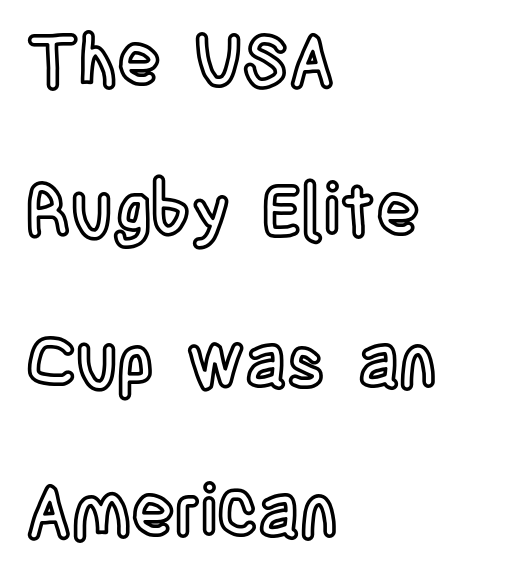
{"italic": "no", "width": "condensed", "x_height": "large", "monospaced": "no", "underline": "no", "align": "left", "line_spacing": "loose", "line_spacing_ratio": 2.09, "letter_spacing": "normal", "letter_spacing_em": 0.0, "glyph_px": 72}
